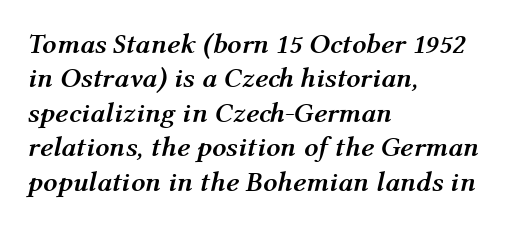
{"italic": "yes", "lean": "right", "slant_degrees": 12, "bold": "yes", "weight": "semibold", "width": "normal", "stroke_contrast": "medium", "x_height": "medium", "monospaced": "no", "underline": "no", "align": "left", "line_spacing_ratio": 1.23, "letter_spacing": "normal", "letter_spacing_em": 0.0, "glyph_px": 28}
